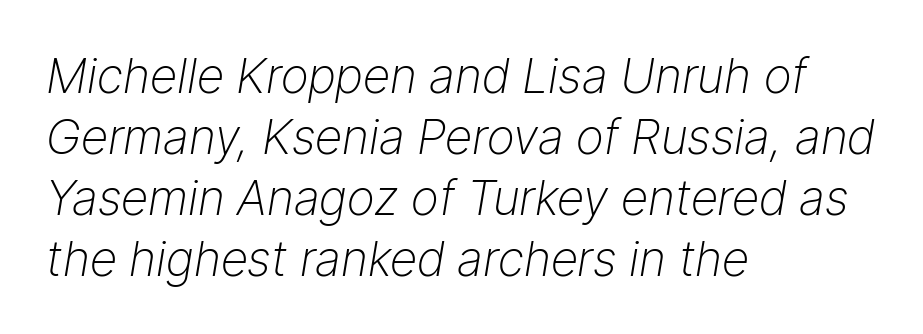
Q: Is the text bold? A: No.
Q: Is the text italic (slanted)? A: Yes, it leans right by about 9 degrees.
Q: Is the text underlined? A: No.
Q: How is the paragraph aligned? A: Left-aligned.
Q: Is the spacing between letters normal or unusually wide? A: Normal.
Q: Is the spacing between lines tight, normal or loose? A: Normal.
Q: Width (condensed, normal, or wide)? A: Normal.
Q: Stroke contrast? A: Low.
Q: x-height? A: Medium.
Q: Monospaced? A: No.
